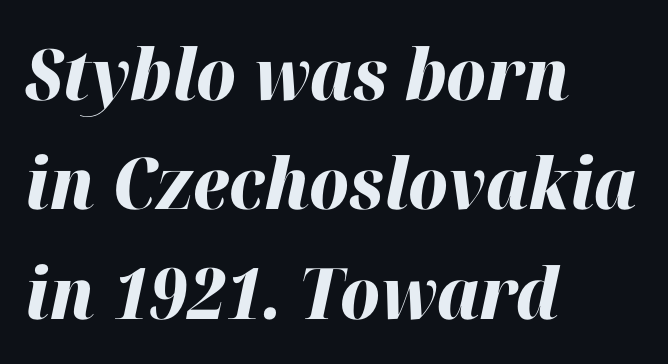
Q: Is the text bold? A: Yes.
Q: Is the text italic (slanted)? A: Yes, it leans right by about 12 degrees.
Q: Is the text underlined? A: No.
Q: How is the paragraph aligned? A: Left-aligned.
Q: Is the spacing between letters normal or unusually wide? A: Normal.
Q: Is the spacing between lines tight, normal or loose? A: Normal.
Q: Width (condensed, normal, or wide)? A: Normal.
Q: Stroke contrast? A: High.
Q: x-height? A: Medium.
Q: Monospaced? A: No.
